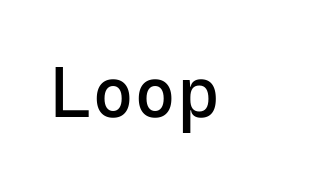
{"serif": "no", "italic": "no", "bold": "no", "weight": "regular", "width": "normal", "stroke_contrast": "low", "x_height": "medium", "underline": "no", "letter_spacing": "normal", "letter_spacing_em": 0.0, "glyph_px": 72}
